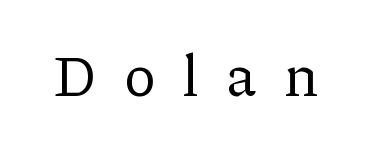
Someone cranked the tracking dial way up on this one. Descenders hang freely into open space. Examine the stroke ends and you'll spot serifs. You can tell it's not italic because the verticals are truly vertical. The face looks like a standard text weight, possibly lighter.
